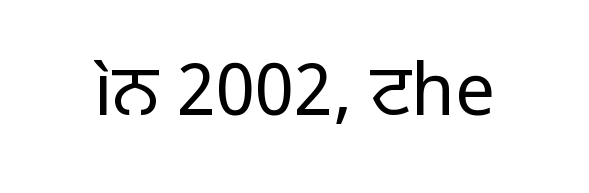
{"serif": "no", "italic": "no", "bold": "no", "weight": "regular", "width": "normal", "stroke_contrast": "low", "x_height": "medium", "monospaced": "no", "underline": "no", "letter_spacing": "normal", "letter_spacing_em": 0.0, "glyph_px": 71}
